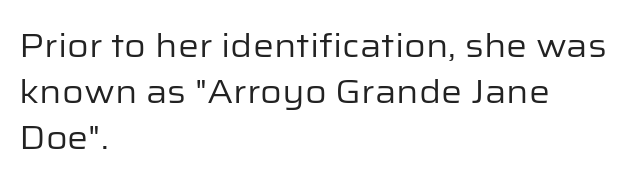
The image shows 33 px regular-weight sans-serif type, upright; set left-aligned, normal line spacing (1.4x), normal letter spacing, not underlined; low stroke contrast and a medium x-height.
